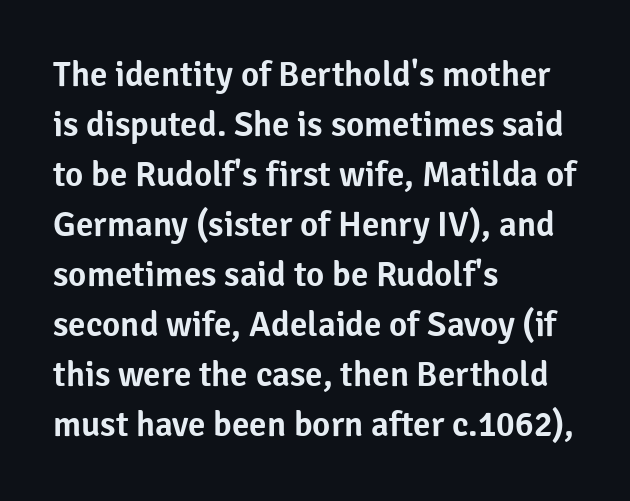
Q: Is the text italic (slanted)? A: No, it is upright.
Q: Is the typeface a serif or a sans-serif typeface? A: Sans-serif.
Q: Is the text underlined? A: No.
Q: How is the paragraph aligned? A: Left-aligned.
Q: Is the spacing between letters normal or unusually wide? A: Normal.
Q: Is the spacing between lines tight, normal or loose? A: Normal.
Q: Width (condensed, normal, or wide)? A: Normal.
Q: Stroke contrast? A: Low.
Q: x-height? A: Medium.
Q: Monospaced? A: No.
